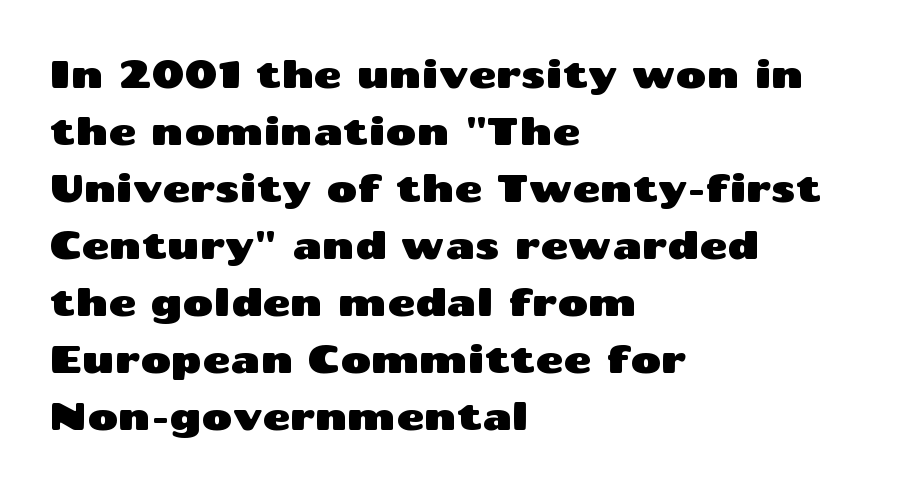
Note the varied advance widths — an 'i' is clearly narrower than an 'm'. Nothing unusual about the tracking: characters are spaced as the font intends. When letters stand straight like this, we call the style roman or upright. Quick note: interline space is typical.
